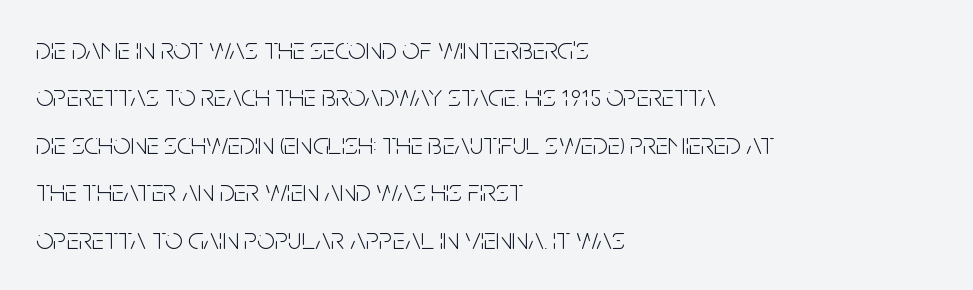
Q: Is the text bold? A: No.
Q: Is the text italic (slanted)? A: No, it is upright.
Q: Is the typeface a serif or a sans-serif typeface? A: Sans-serif.
Q: Is the text underlined? A: No.
Q: How is the paragraph aligned? A: Left-aligned.
Q: Is the spacing between letters normal or unusually wide? A: Normal.
Q: Is the spacing between lines tight, normal or loose? A: Normal.
Q: Width (condensed, normal, or wide)? A: Condensed.
Q: Stroke contrast? A: Low.
Q: x-height? A: Large.
Q: Monospaced? A: No.
